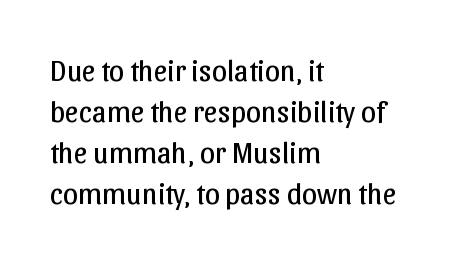
The image shows 30 px regular-weight sans-serif type, upright; set left-aligned, normal line spacing (1.37x), normal letter spacing, not underlined; low stroke contrast and a medium x-height.
